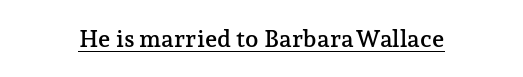
The image shows 24 px text type, upright; set normal letter spacing, underlined.
